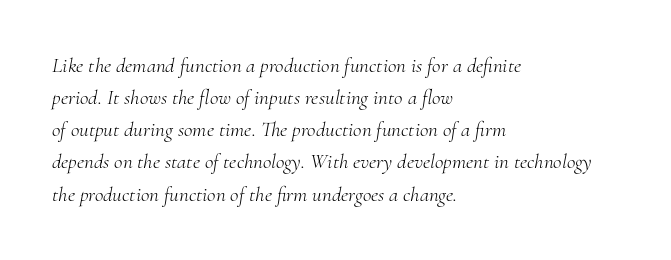
Horizontally, the lines are justified to the leading edge only. Descenders hang freely into open space. Unbolded letterforms with no extra heft. A typesetter would call this leading conventional body-copy spacing. The rendering keeps characters at their native spacing. The axis of the letterforms is tilted away from vertical.
